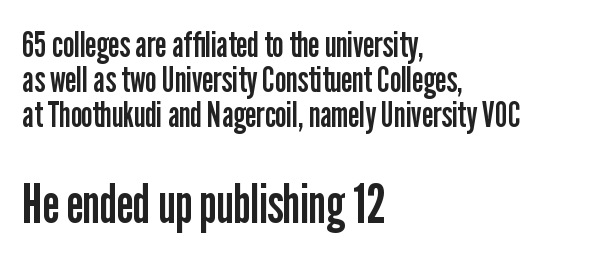
The image shows 54 px regular-weight, condensed sans-serif type, upright; set left-aligned, tight line spacing (0.97x), normal letter spacing, not underlined; the second (bottom) block is 1.5x larger; low stroke contrast and a medium x-height.
